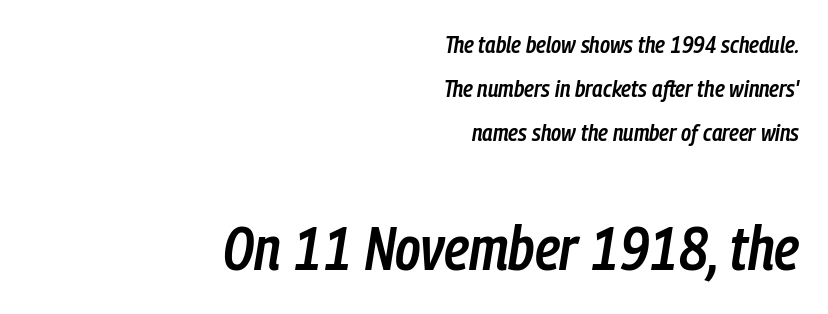
{"italic": "yes", "lean": "right", "slant_degrees": 9, "bold": "semi", "weight": "semibold", "width": "condensed", "stroke_contrast": "low", "x_height": "medium", "monospaced": "no", "underline": "no", "align": "right", "line_spacing_ratio": 1.84, "letter_spacing": "normal", "letter_spacing_em": 0.0, "larger_block": "second", "size_ratio": 2.54, "glyph_px": 61}
